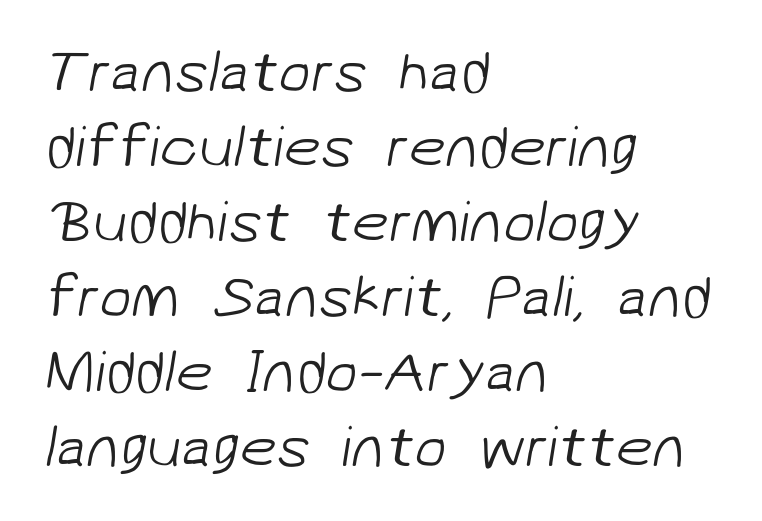
Q: Is the text bold? A: No.
Q: Is the typeface a serif or a sans-serif typeface? A: Sans-serif.
Q: Is the text underlined? A: No.
Q: How is the paragraph aligned? A: Left-aligned.
Q: Is the spacing between letters normal or unusually wide? A: Normal.
Q: Is the spacing between lines tight, normal or loose? A: Normal.
Q: Width (condensed, normal, or wide)? A: Normal.
Q: Stroke contrast? A: Low.
Q: x-height? A: Medium.
Q: Monospaced? A: No.
